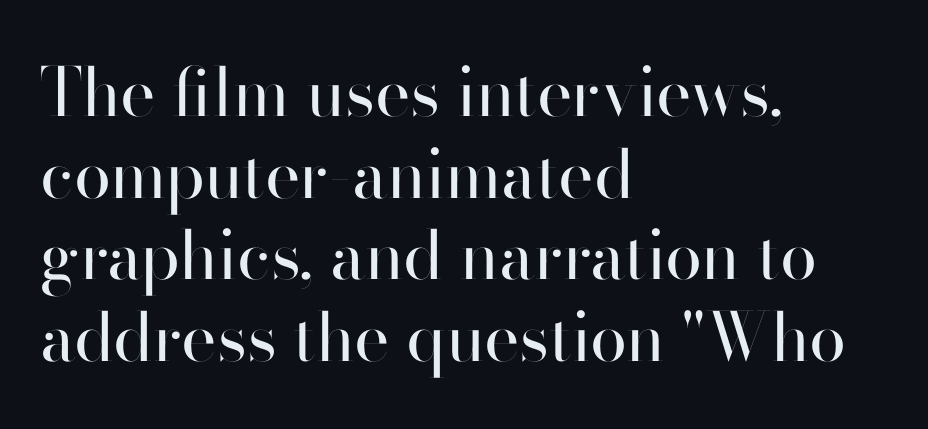
The image shows 67 px regular-weight sans-serif type, upright; set left-aligned, line spacing 1.22x, normal letter spacing, not underlined; high stroke contrast and a small x-height.
